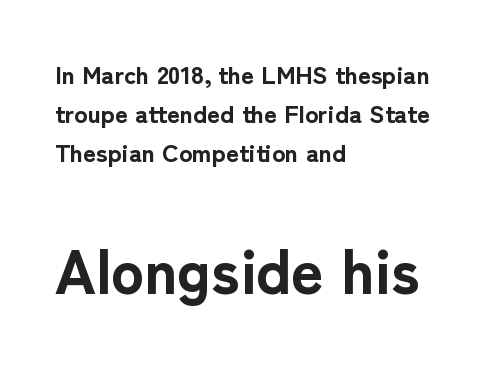
The image shows 62 px bold sans-serif type, upright; set left-aligned, normal line spacing (1.56x), normal letter spacing, not underlined; the second (bottom) block is 2.48x larger; low stroke contrast and a medium x-height.
